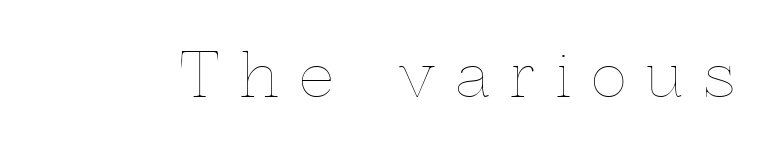
Bare-footed words on every line. Think of a printed novel: that variable character pitch is what you see here. Upright lettering throughout. Between one letter and the next there's a generous, obvious gap. No extra ink here — the face is not bold.
